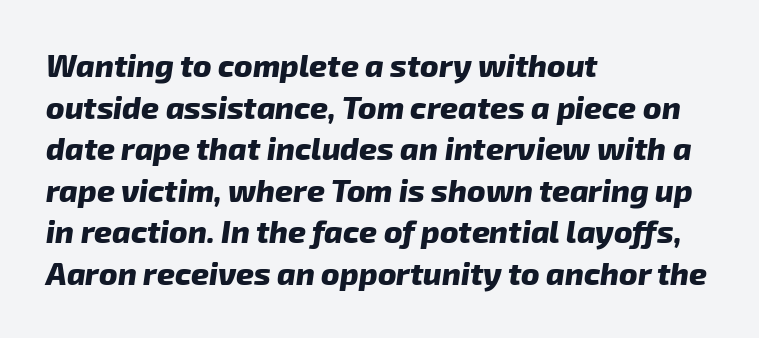
The compositor pushed each line to the left boundary. Regarding leading, the lines here are spaced in the standard way. The font is running at its bold setting. There's an unmistakable incline to the writing here. The face used here is rendered with its standard letterfit.
